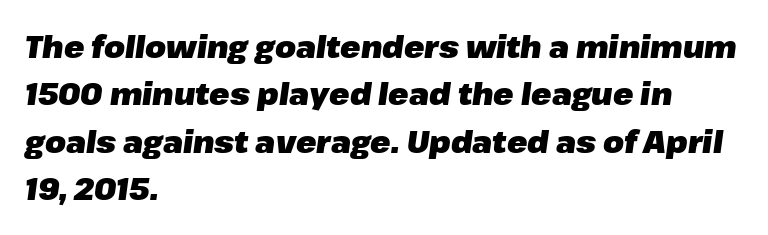
Horizontally, the lines are justified to the leading edge only. A dark, heavy texture on the line: the type is bold. It's the slanting kind of type. Nobody touched the tracking dial on this one. How would I describe the line gaps? Plain and ordinary.
